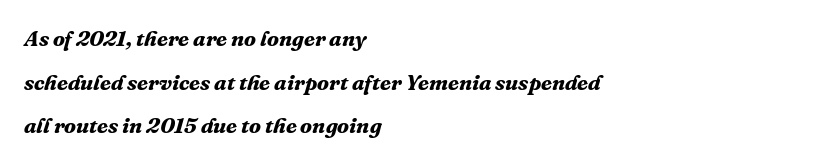
Unmarked baselines from the first word to the last. Compared with a centered layout, this one pins lines to the left instead. No extra tracking has been applied to these lines. Look at the stroke-to-counter ratio: heavy, a bold.
